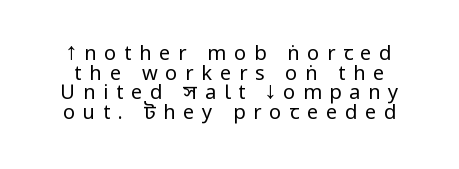
Stem width sits at or under what a default text font uses. Style check: upright. Loose tracking; the words dissolve into strings of separated letters. The words here are not underlined. Leading is clearly below the norm, producing a dense column.
